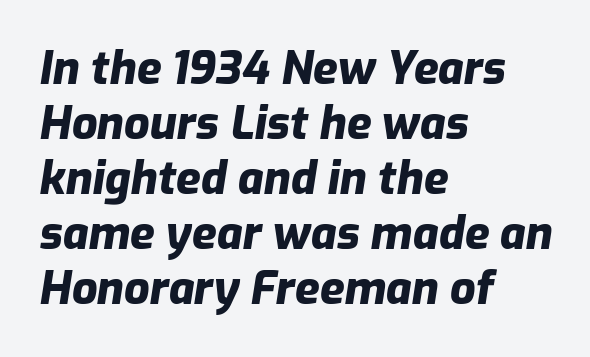
The tracking reads as untouched default to a designer's eye. The whole block is typeset with a tilt. The letters advance in unequal steps, a hallmark of proportional type. The compositor pushed each line to the left boundary. The strip under each line holds only bare page. A dark, heavy texture on the line: the type is bold.
